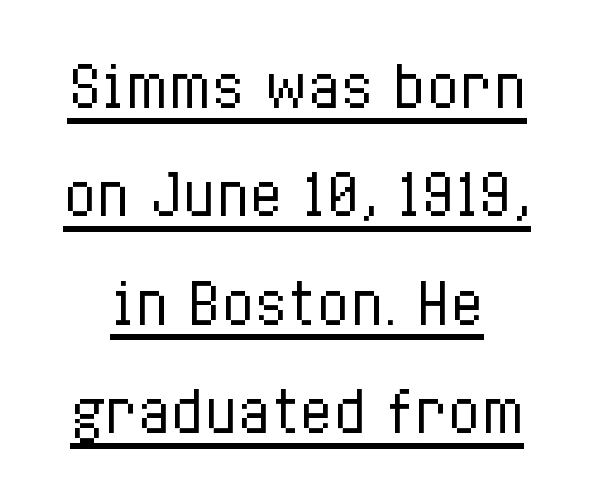
Is the type heavy? It reads as light-to-regular instead. The string is rendered with underlining switched on. These lines were composed using upright roman letters. Each letter keeps its own natural width here, so spacing adapts to shape. Reading down the column, the eye jumps a long way to each next line. Does extra space separate the letters? No, they use regular spacing.
